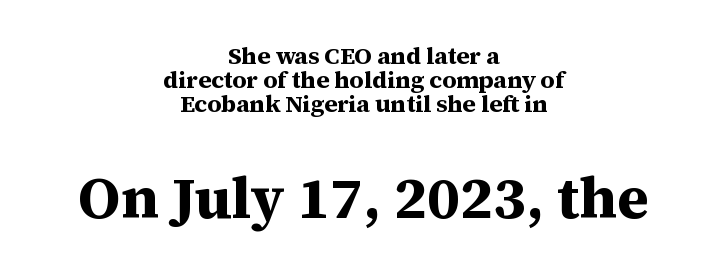
The face used here is proportionally spaced, like ordinary book or web type. Does the lettering tilt? It doesn't — this is upright. Which margin do the lines hug? Neither — every line sits in the middle. Letter spacing: default. The foot of each line stays bare and open.
